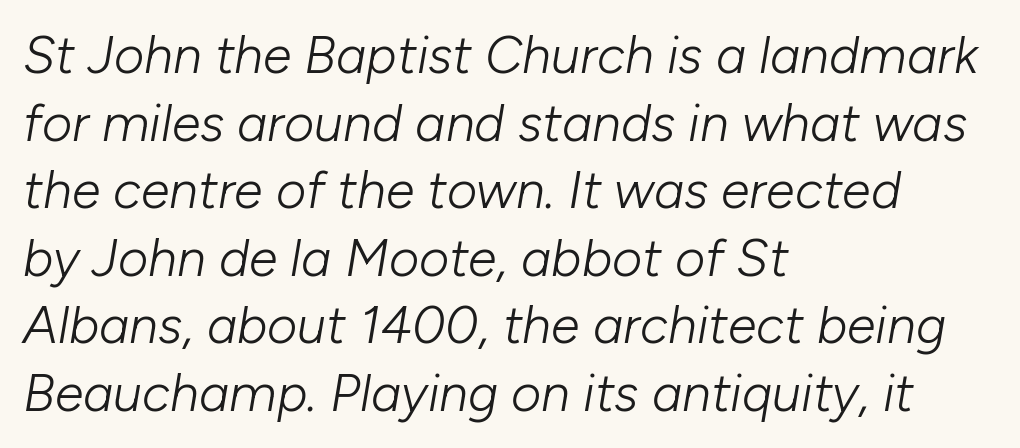
{"italic": "yes", "lean": "right", "slant_degrees": 10, "bold": "no", "weight": "light", "width": "normal", "stroke_contrast": "low", "x_height": "medium", "monospaced": "no", "underline": "no", "align": "left", "line_spacing": "normal", "line_spacing_ratio": 1.3, "letter_spacing": "normal", "letter_spacing_em": 0.0, "glyph_px": 52}
